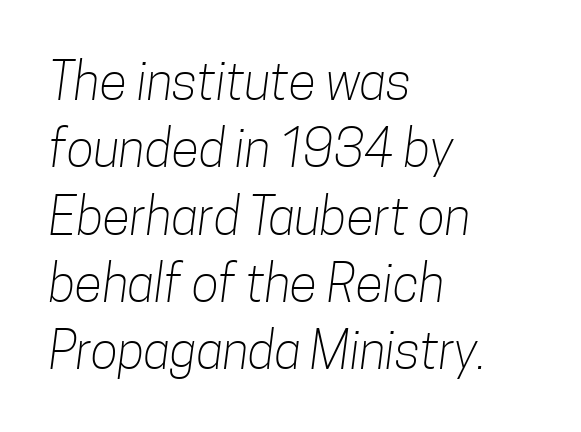
The image shows 51 px light, condensed sans-serif type; set left-aligned, normal line spacing (1.32x), normal letter spacing, not underlined; low stroke contrast and a medium x-height.
